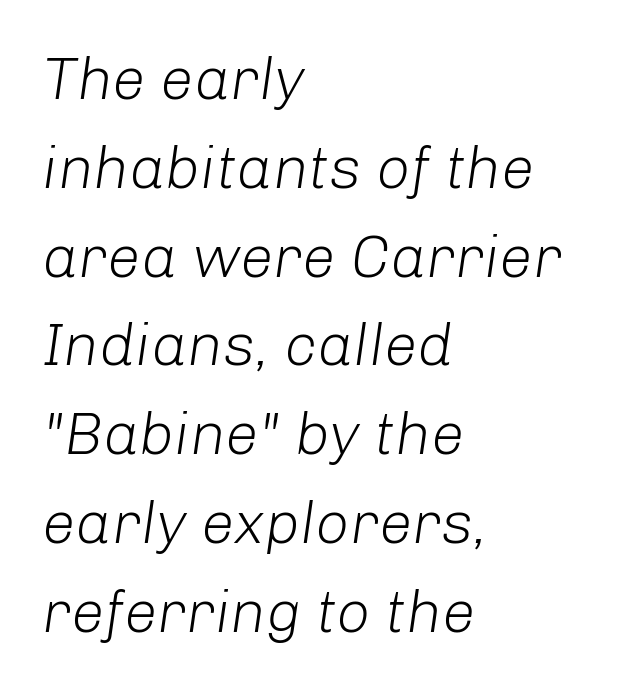
Italic? Definitely — the glyphs are oblique. Each row of text sits above clean, open space. Which margin do the lines hug? The left one — the right edge is uneven. Compared with typical body copy, the letter spacing here is the same. A normal amount of white space separates one row of letters from the next. Think of a printed novel: that variable character pitch is what you see here.
